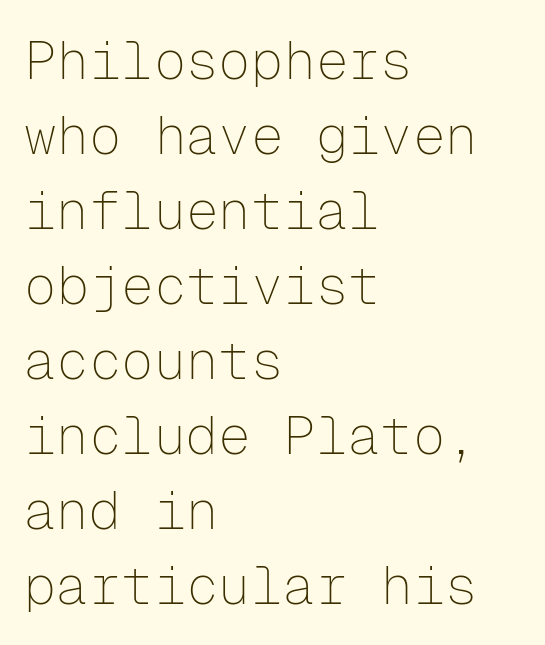
Q: Is the text bold? A: No.
Q: Is the text italic (slanted)? A: No, it is upright.
Q: Is the typeface a serif or a sans-serif typeface? A: Sans-serif.
Q: Is the text underlined? A: No.
Q: How is the paragraph aligned? A: Left-aligned.
Q: Is the spacing between letters normal or unusually wide? A: Normal.
Q: Is the spacing between lines tight, normal or loose? A: Normal.
Q: Width (condensed, normal, or wide)? A: Normal.
Q: Stroke contrast? A: Low.
Q: x-height? A: Medium.
Q: Monospaced? A: Yes.
